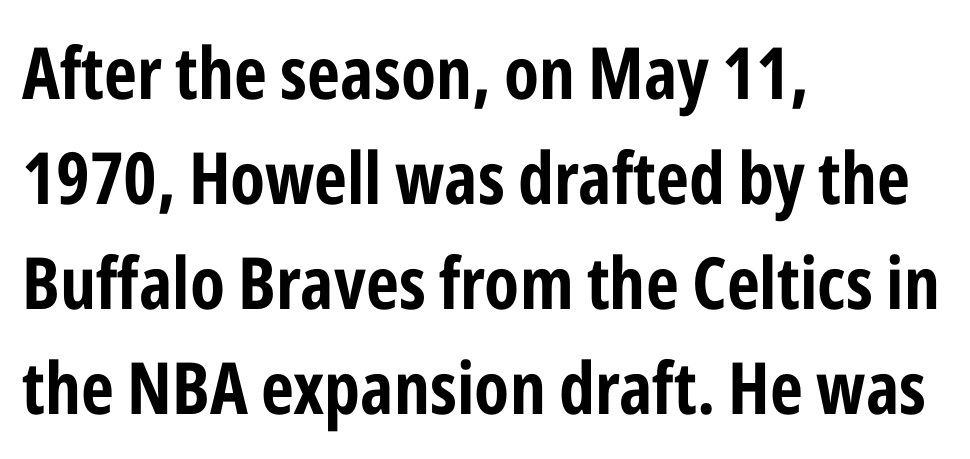
Looks like regular typesetting: each glyph gets only the width it needs. The paragraph shown leans on its left margin. These lines were composed using upright roman letters. The space beneath each line is pristine and unruled. This rendering employs a face without finishing strokes, i.e., a sans-serif.
